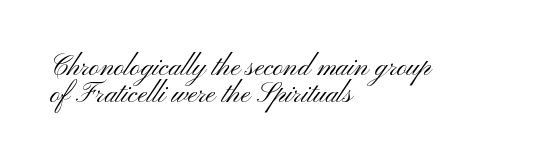
Q: Is the text bold? A: No.
Q: Is the text italic (slanted)? A: Yes.
Q: Is the typeface a serif or a sans-serif typeface? A: Sans-serif.
Q: Is the text underlined? A: No.
Q: How is the paragraph aligned? A: Left-aligned.
Q: Is the spacing between letters normal or unusually wide? A: Normal.
Q: Is the spacing between lines tight, normal or loose? A: Tight.
Q: Width (condensed, normal, or wide)? A: Wide.
Q: Stroke contrast? A: Medium.
Q: x-height? A: Small.
Q: Monospaced? A: No.
